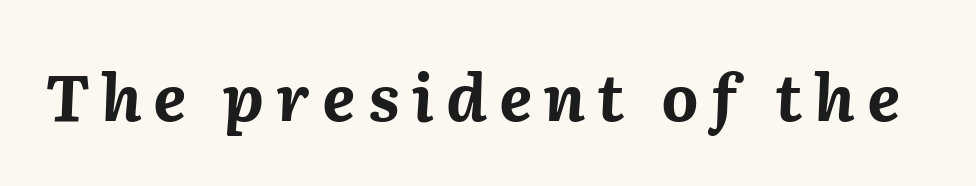
{"italic": "yes", "lean": "right", "slant_degrees": 2, "bold": "yes", "weight": "bold", "width": "normal", "stroke_contrast": "medium", "x_height": "medium", "monospaced": "no", "underline": "no", "glyph_px": 64}
